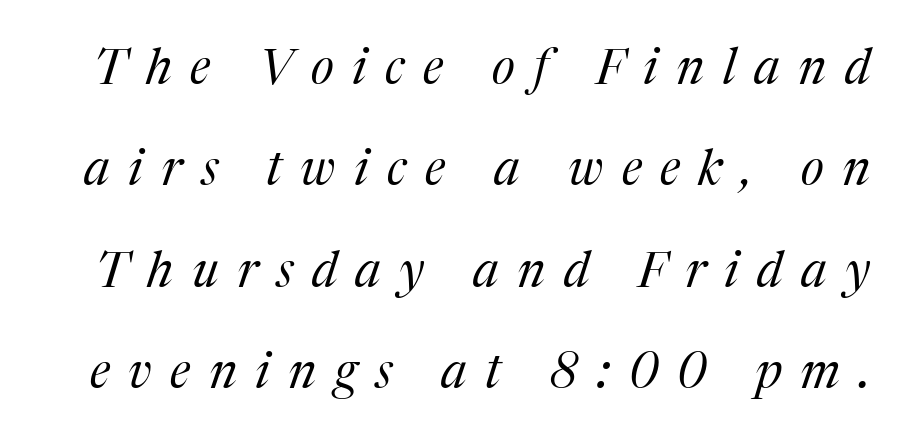
A typesetter would mark this as italic. Successive baselines arrive slowly, with a big drop between each. Check where the strokes stop: tiny serifs finish them off. Character widths vary here, with narrow letters taking less room than wide ones. You could only call the tracking loose — the letters float apart.
